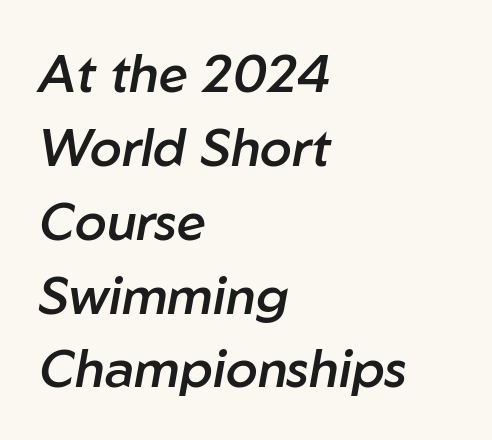
These words are printed semibold, heavier than regular yet not bold. The glyphs are unaccompanied by any horizontal stroke below them. No extra tracking has been applied to these lines. Notice how the stems are inclined rather than vertical — that's the hallmark of italics. If you measured baseline to baseline, you'd find a middling distance.
